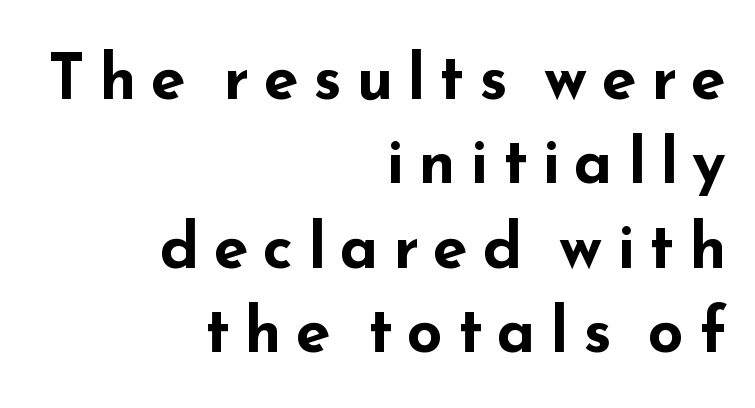
The image shows 63 px bold, wide sans-serif type, upright; set right-aligned, normal line spacing (1.34x), unusually wide letter spacing (+0.23 em), not underlined; low stroke contrast and a small x-height.
